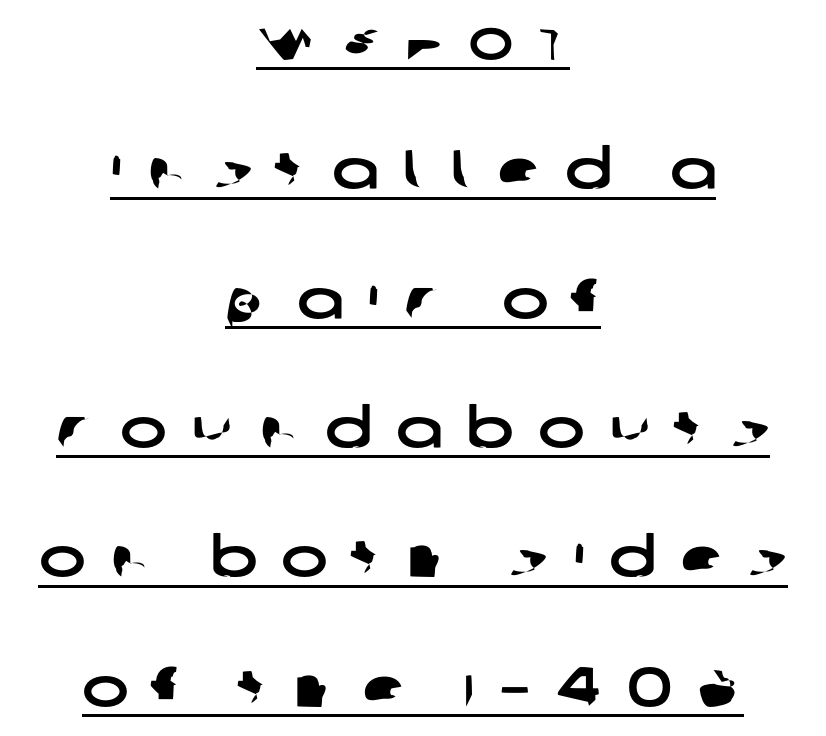
Q: Is the typeface a serif or a sans-serif typeface? A: Sans-serif.
Q: Is the text underlined? A: Yes.
Q: How is the paragraph aligned? A: Centered.
Q: Is the spacing between letters normal or unusually wide? A: Unusually wide.
Q: Is the spacing between lines tight, normal or loose? A: Loose.
Q: Width (condensed, normal, or wide)? A: Wide.
Q: Stroke contrast? A: Low.
Q: x-height? A: Large.
Q: Monospaced? A: No.
